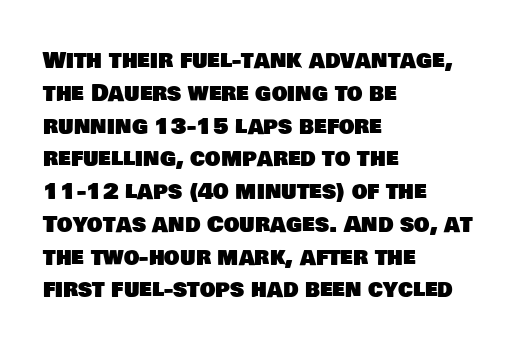
The image shows 22 px text type; set left-aligned, normal line spacing (1.49x), normal letter spacing, not underlined.
